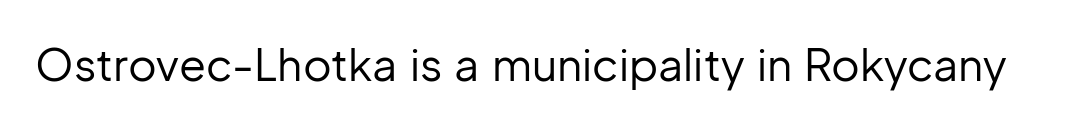
Q: Is the text bold? A: No.
Q: Is the text italic (slanted)? A: No, it is upright.
Q: Is the typeface a serif or a sans-serif typeface? A: Sans-serif.
Q: Is the text underlined? A: No.
Q: Is the spacing between letters normal or unusually wide? A: Normal.
Q: Width (condensed, normal, or wide)? A: Normal.
Q: Stroke contrast? A: Low.
Q: x-height? A: Medium.
Q: Monospaced? A: No.
